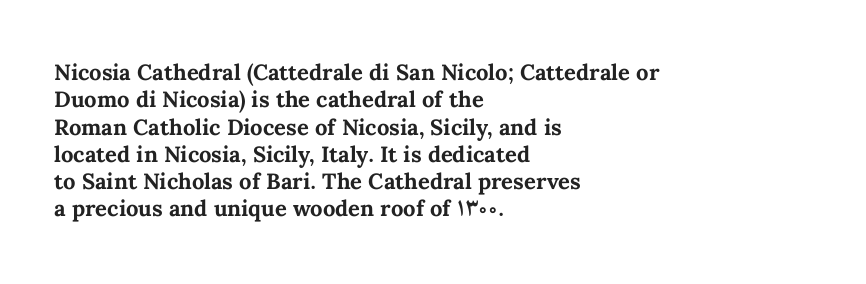
{"italic": "no", "bold": "yes", "underline": "no", "align": "left", "line_spacing_ratio": 1.24, "letter_spacing": "normal", "letter_spacing_em": 0.0, "glyph_px": 22}
